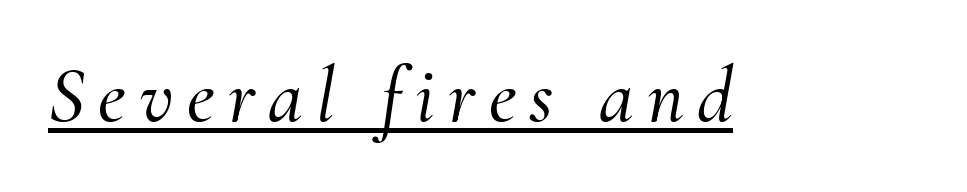
Q: Is the text italic (slanted)? A: Yes, it leans right by about 10 degrees.
Q: Is the typeface a serif or a sans-serif typeface? A: Serif.
Q: Is the text underlined? A: Yes.
Q: Width (condensed, normal, or wide)? A: Normal.
Q: Stroke contrast? A: Medium.
Q: x-height? A: Small.
Q: Monospaced? A: No.
